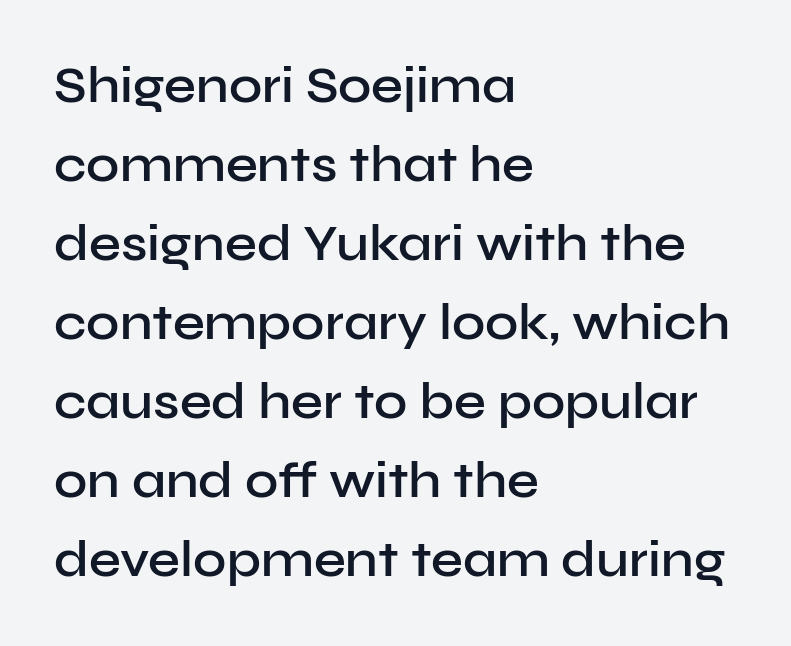
The image shows 51 px semibold sans-serif type, upright; set left-aligned, normal line spacing (1.55x), normal letter spacing, not underlined; low stroke contrast and a medium x-height.
